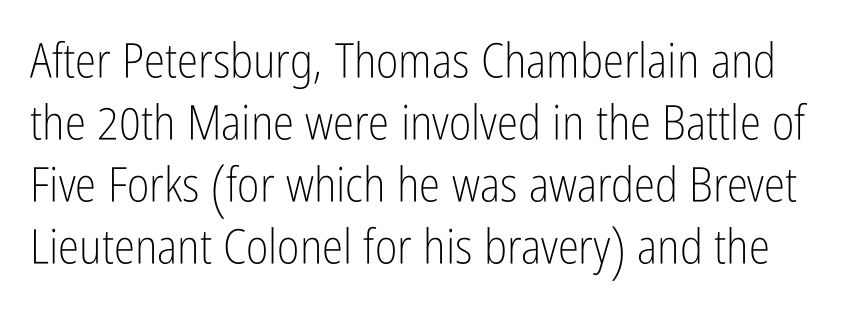
The typeface has the unassuming heft of standard copy or less. The specimen omits any rule beneath the text block's lines. Looks like regular typesetting: each glyph gets only the width it needs. Serifs: no, the terminals of the letterforms are clean. This block has exactly the height ordinary leading produces. You can tell it's not italic because the verticals are truly vertical.
